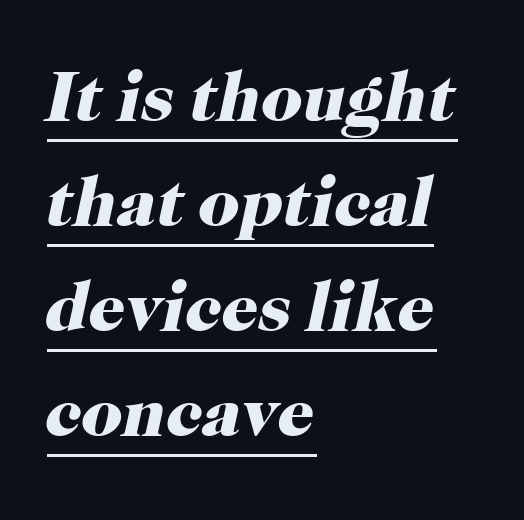
Q: Is the text bold? A: Yes.
Q: Is the text italic (slanted)? A: Yes, it leans right by about 12 degrees.
Q: Is the typeface a serif or a sans-serif typeface? A: Serif.
Q: Is the text underlined? A: Yes.
Q: How is the paragraph aligned? A: Left-aligned.
Q: Is the spacing between letters normal or unusually wide? A: Normal.
Q: Is the spacing between lines tight, normal or loose? A: Normal.
Q: Width (condensed, normal, or wide)? A: Normal.
Q: Stroke contrast? A: High.
Q: x-height? A: Medium.
Q: Monospaced? A: No.
